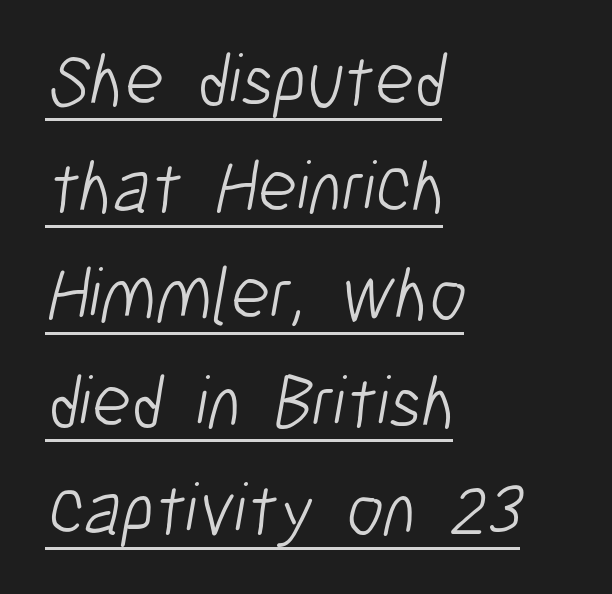
One glance says typical: line gaps are just what's usual. This sample has the flowing, uneven cadence of proportional lettering. The text was rendered using a sans face with plain stroke endings. Compared with typical body copy, the letter spacing here is the same. Caption: multi-line text, flush left, ragged right. No heavy texture on the line: the type isn't bold.
